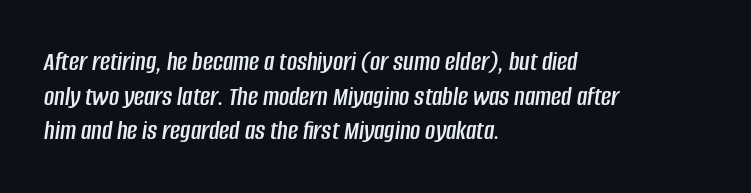
No word sits above an underline. Think of a printed novel: that variable character pitch is what you see here. The typesetter chose a ragged-right arrangement here. Observe the lean: these are italic letterforms. Inter-character spacing is left at the font's built-in metrics.
